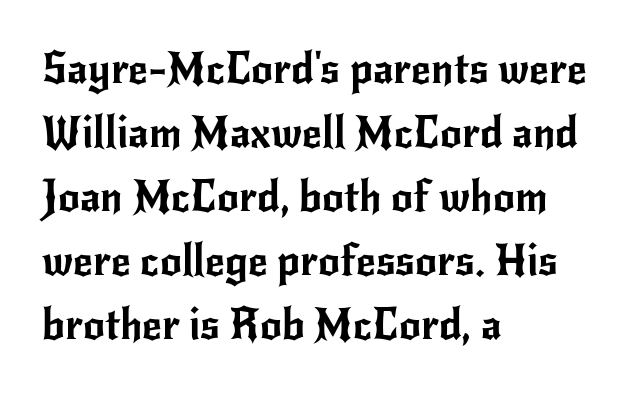
The image shows 43 px sans-serif type, upright; set left-aligned, normal line spacing (1.49x), normal letter spacing, not underlined; low stroke contrast and a small x-height.
